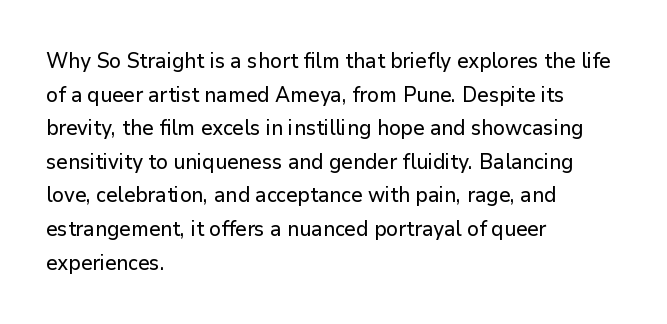
Q: Is the text italic (slanted)? A: No, it is upright.
Q: Is the text underlined? A: No.
Q: How is the paragraph aligned? A: Left-aligned.
Q: Is the spacing between letters normal or unusually wide? A: Normal.
Q: Is the spacing between lines tight, normal or loose? A: Normal.
